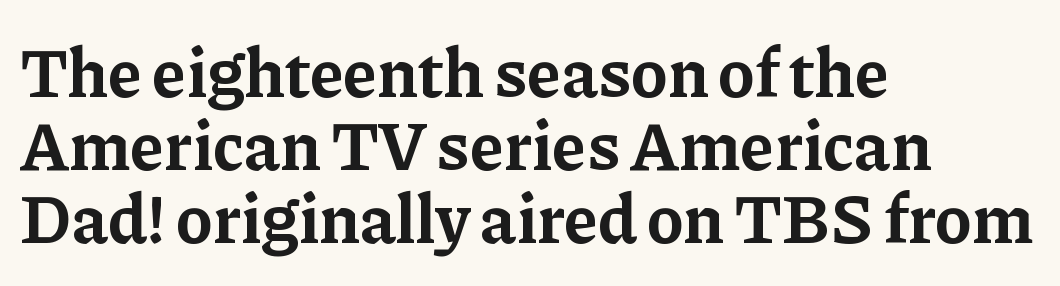
{"serif": "yes", "italic": "no", "bold": "yes", "weight": "bold", "width": "normal", "stroke_contrast": "low", "x_height": "medium", "monospaced": "no", "underline": "no", "align": "left", "line_spacing": "tight", "line_spacing_ratio": 1.06, "letter_spacing": "normal", "letter_spacing_em": 0.0, "glyph_px": 69}
